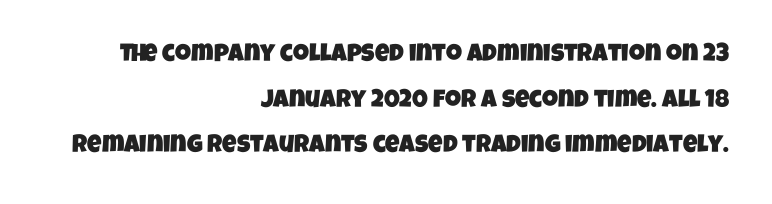
Nobody touched the tracking dial on this one. Glance below the letters and you will spot only blank space. A flush-right, rag-left setting is used for this passage.
